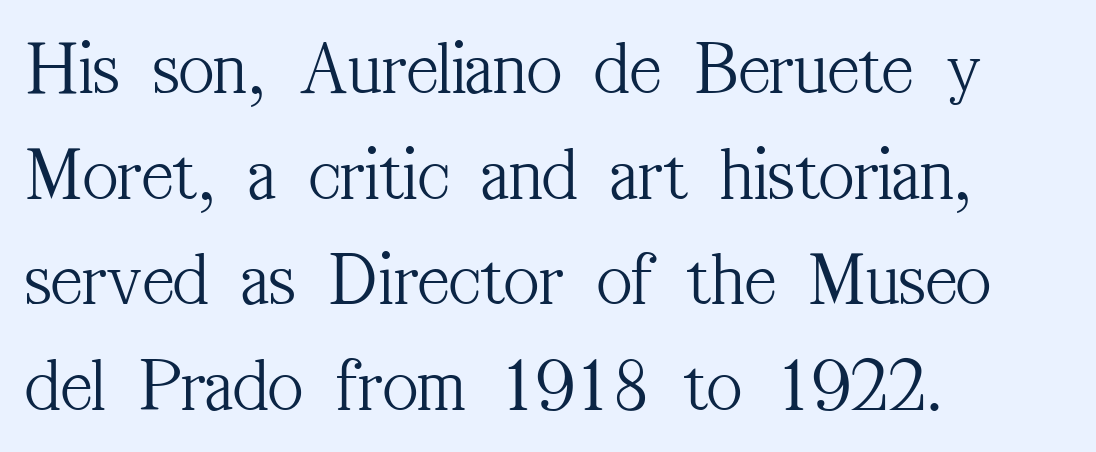
The image shows 76 px light, condensed serif type, upright; set left-aligned, normal line spacing (1.39x), normal letter spacing, not underlined; medium stroke contrast and a medium x-height.
